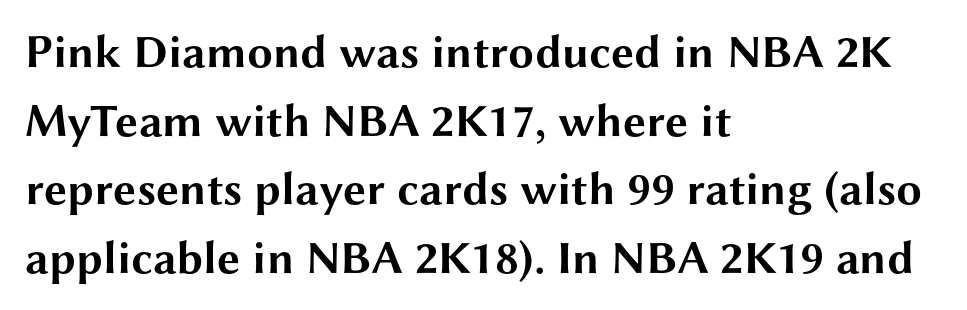
Q: Is the text bold? A: Yes.
Q: Is the text italic (slanted)? A: No, it is upright.
Q: Is the typeface a serif or a sans-serif typeface? A: Sans-serif.
Q: Is the text underlined? A: No.
Q: How is the paragraph aligned? A: Left-aligned.
Q: Is the spacing between letters normal or unusually wide? A: Normal.
Q: Is the spacing between lines tight, normal or loose? A: Normal.
Q: Width (condensed, normal, or wide)? A: Wide.
Q: Stroke contrast? A: Medium.
Q: x-height? A: Medium.
Q: Monospaced? A: No.
